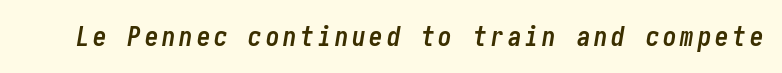
The image shows 27 px bold type, italic (leaning right); set not underlined.
